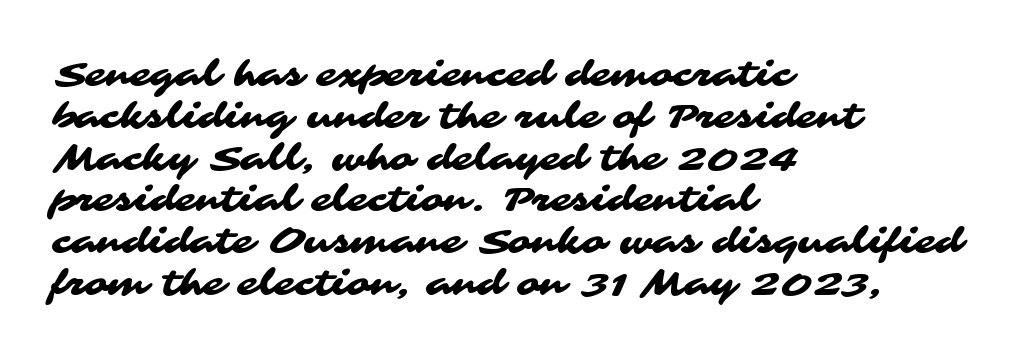
{"serif": "no", "width": "wide", "stroke_contrast": "medium", "x_height": "medium", "monospaced": "no", "underline": "no", "align": "left", "line_spacing_ratio": 1.23, "letter_spacing": "normal", "letter_spacing_em": 0.0, "glyph_px": 34}
